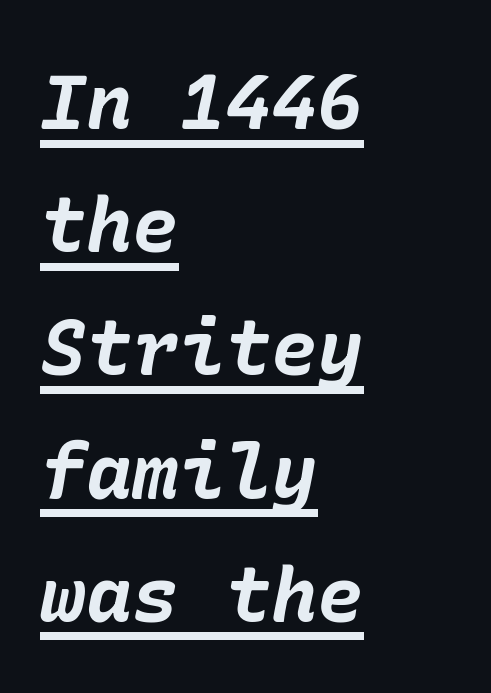
I'd describe the lettering as bold — thick and assertive. Tracking here is standard; glyphs follow each other at the usual distance. Students, observe: this is what conventionally led text looks like. The font's italic variant was chosen for this text. These lines are set flush left with a ragged right edge.
